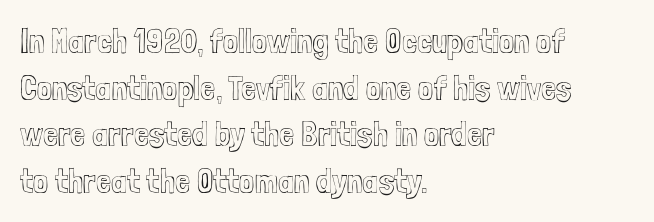
{"italic": "no", "width": "condensed", "x_height": "medium", "monospaced": "no", "underline": "no", "align": "left", "line_spacing": "normal", "line_spacing_ratio": 1.37, "letter_spacing": "normal", "letter_spacing_em": 0.0, "glyph_px": 34}
